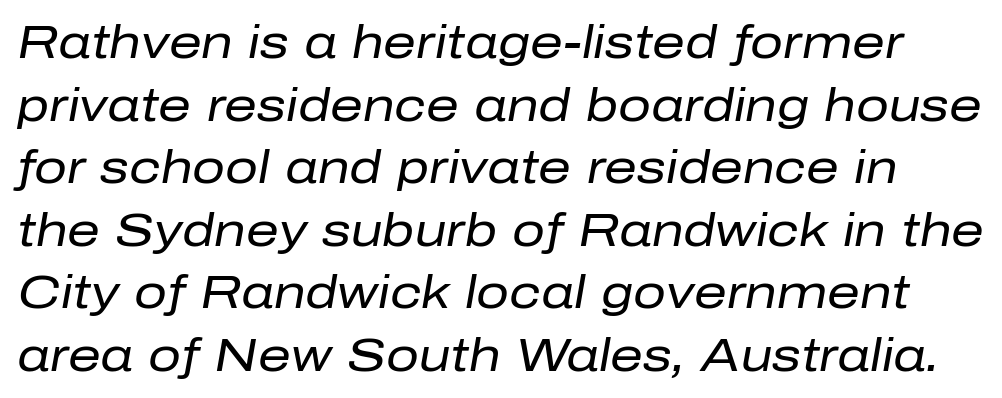
{"italic": "yes", "lean": "right", "slant_degrees": 10, "bold": "no", "weight": "regular", "width": "normal", "stroke_contrast": "low", "x_height": "medium", "monospaced": "no", "underline": "no", "line_spacing": "normal", "line_spacing_ratio": 1.36, "letter_spacing": "normal", "letter_spacing_em": 0.0, "glyph_px": 46}
